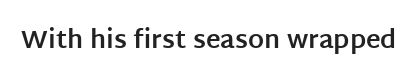
The image shows 25 px bold type, upright; set normal letter spacing, not underlined.
